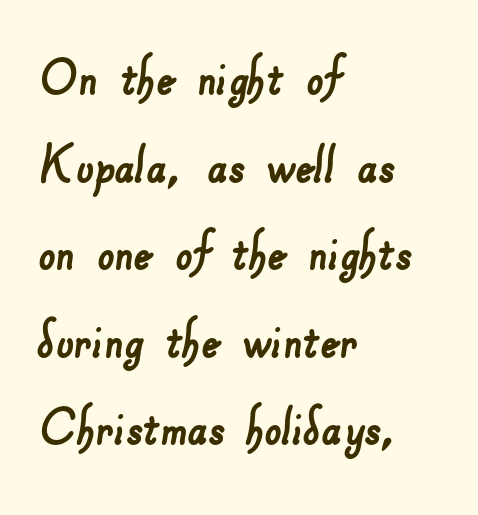
{"serif": "no", "width": "normal", "stroke_contrast": "low", "x_height": "small", "monospaced": "no", "underline": "no", "align": "left", "line_spacing": "normal", "line_spacing_ratio": 1.46, "letter_spacing": "normal", "letter_spacing_em": 0.0, "glyph_px": 60}
